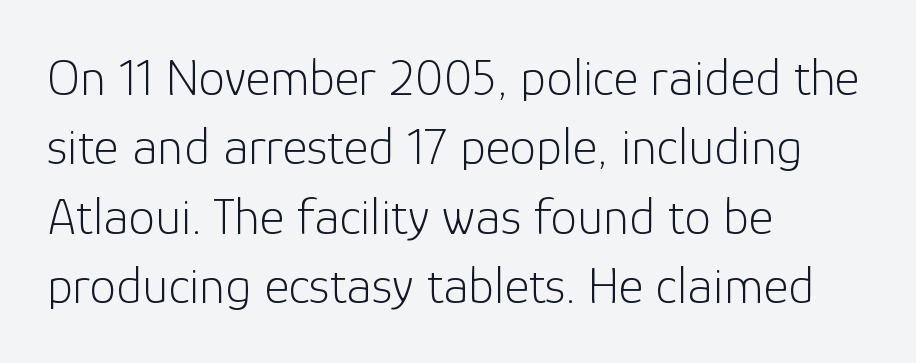
{"serif": "no", "italic": "no", "bold": "no", "weight": "light", "width": "normal", "stroke_contrast": "low", "x_height": "medium", "monospaced": "no", "underline": "no", "align": "left", "line_spacing": "normal", "line_spacing_ratio": 1.31, "letter_spacing": "normal", "letter_spacing_em": 0.0, "glyph_px": 53}
